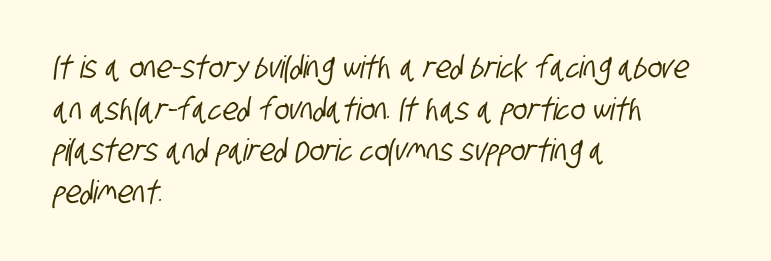
{"serif": "no", "width": "condensed", "stroke_contrast": "low", "x_height": "large", "monospaced": "no", "underline": "no", "align": "left", "line_spacing": "normal", "line_spacing_ratio": 1.34, "letter_spacing": "normal", "letter_spacing_em": 0.0, "glyph_px": 31}
